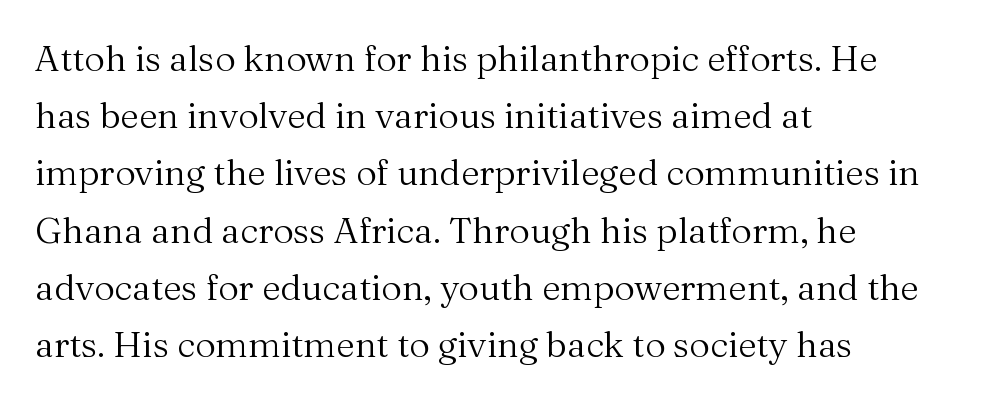
Underline: absent. This sample keeps an unexceptional amount of space between lines. You could not count columns in this text — the font is proportionally spaced. The typography opts for an upright posture over an oblique one. The passage shown is not bold in any degree. Check where the strokes stop: tiny serifs finish them off.
